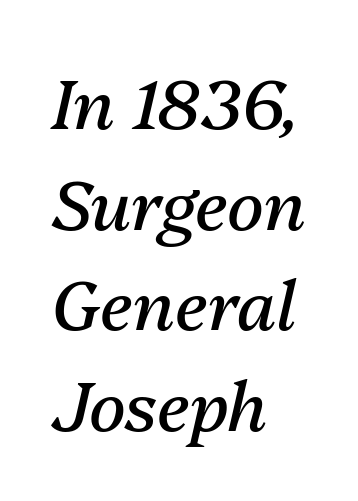
The image shows 68 px regular-weight type, italic (leaning right); set left-aligned, normal line spacing (1.48x), normal letter spacing, not underlined; medium stroke contrast and a medium x-height.
